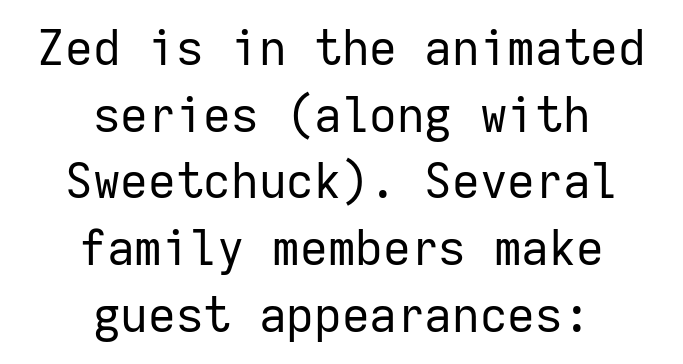
Q: Is the text bold? A: No.
Q: Is the text italic (slanted)? A: No, it is upright.
Q: Is the typeface a serif or a sans-serif typeface? A: Sans-serif.
Q: Is the text underlined? A: No.
Q: How is the paragraph aligned? A: Centered.
Q: Is the spacing between letters normal or unusually wide? A: Normal.
Q: Is the spacing between lines tight, normal or loose? A: Normal.
Q: Width (condensed, normal, or wide)? A: Normal.
Q: Stroke contrast? A: Low.
Q: x-height? A: Medium.
Q: Monospaced? A: Yes.
